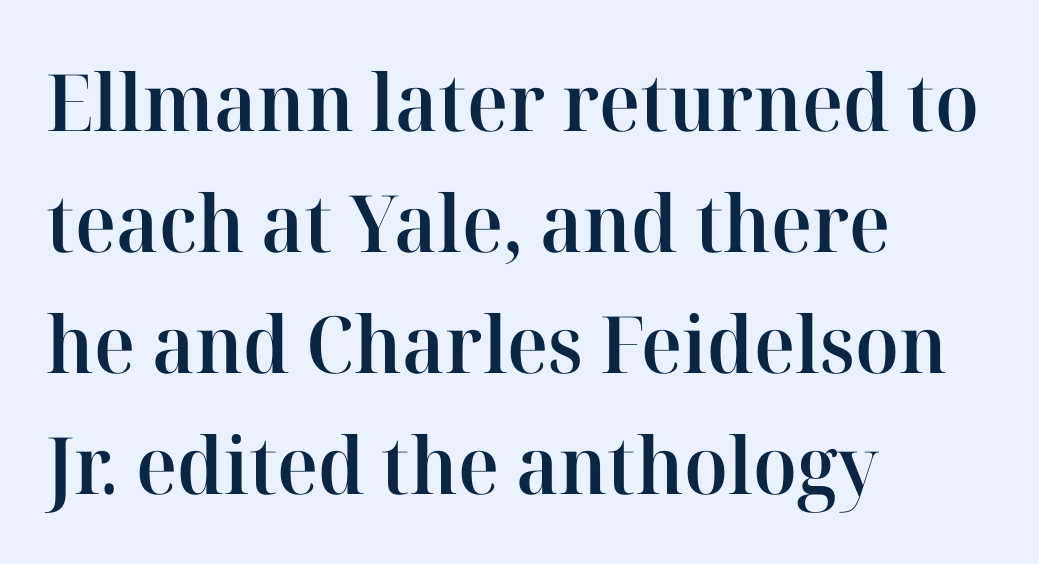
The image shows 79 px semibold serif type, upright; set left-aligned, normal line spacing (1.53x), normal letter spacing, not underlined; high stroke contrast and a medium x-height.
